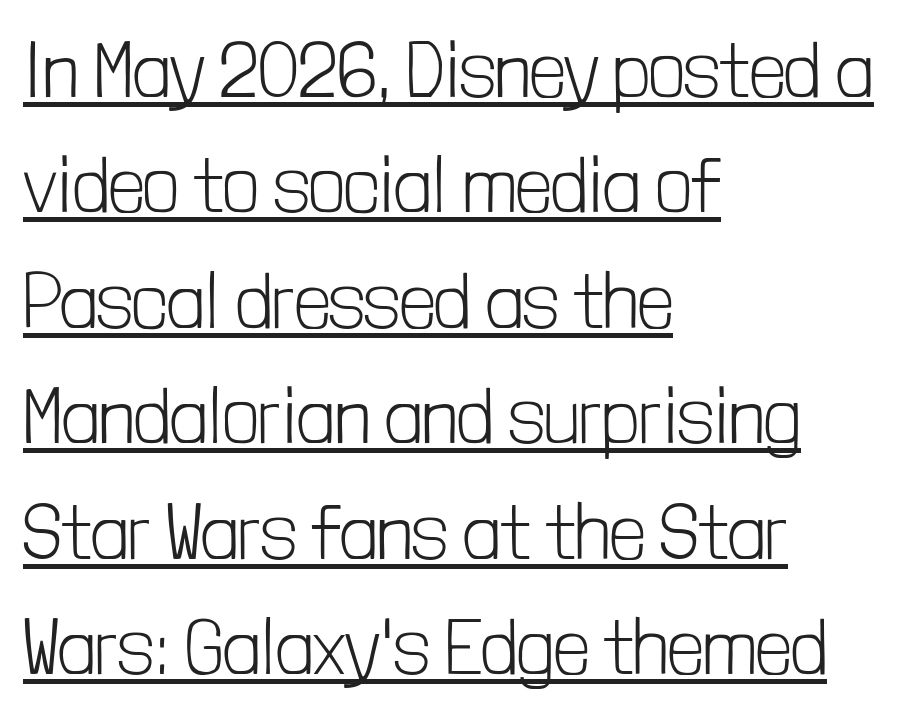
{"serif": "no", "italic": "no", "bold": "no", "weight": "light", "width": "condensed", "stroke_contrast": "low", "x_height": "medium", "monospaced": "no", "underline": "yes", "align": "left", "line_spacing": "normal", "line_spacing_ratio": 1.48, "letter_spacing": "normal", "letter_spacing_em": 0.0, "glyph_px": 78}
